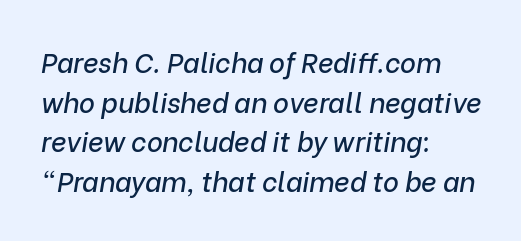
{"italic": "yes", "lean": "right", "slant_degrees": 9, "underline": "no", "align": "left", "line_spacing": "normal", "line_spacing_ratio": 1.47, "letter_spacing": "normal", "letter_spacing_em": 0.0, "glyph_px": 27}
